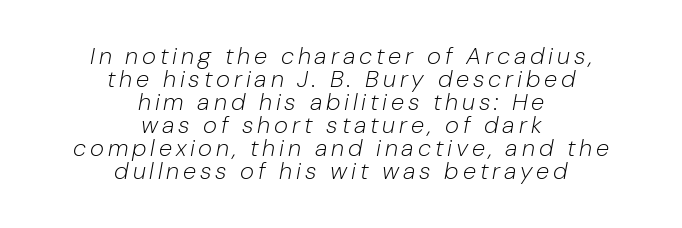
The image shows 24 px text type, italic (leaning right); set centered, tight line spacing (0.96x), not underlined.
